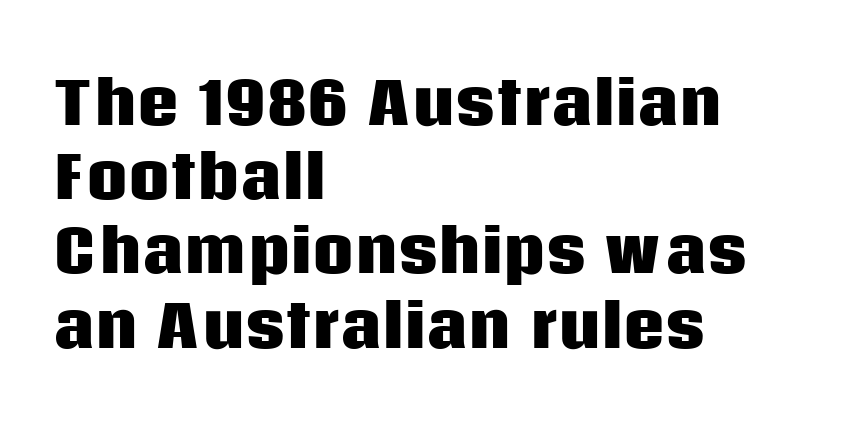
Emphasis by weight is at full strength: bold. Varying glyph widths throughout — classic text-font behaviour. Italic: no, the glyphs are upright roman. Line starts are locked; line ends wander. Default kerning and tracking; the words read as compact shapes. Leading matches the norm, producing a regular column.
